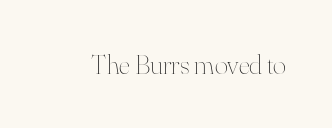
The face used here is proportionally spaced, like ordinary book or web type. Words appear dense and cohesive because spacing is normal. Type without underlining. Is the stroke heavy? The answer is a plain regular-or-lighter. The letters stand upright; this is a roman face.
